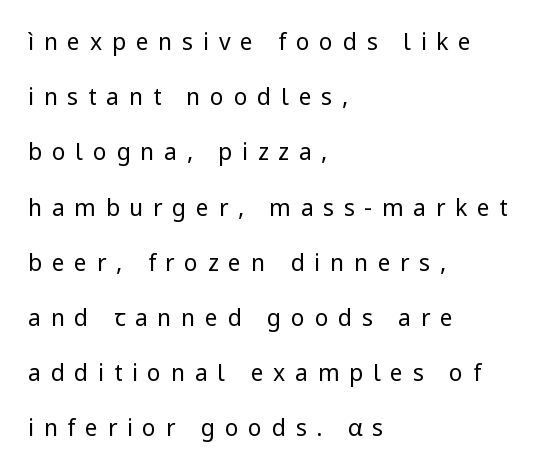
Q: Is the text bold? A: No.
Q: Is the text italic (slanted)? A: No, it is upright.
Q: Is the text underlined? A: No.
Q: How is the paragraph aligned? A: Left-aligned.
Q: Is the spacing between letters normal or unusually wide? A: Unusually wide.
Q: Is the spacing between lines tight, normal or loose? A: Loose.
